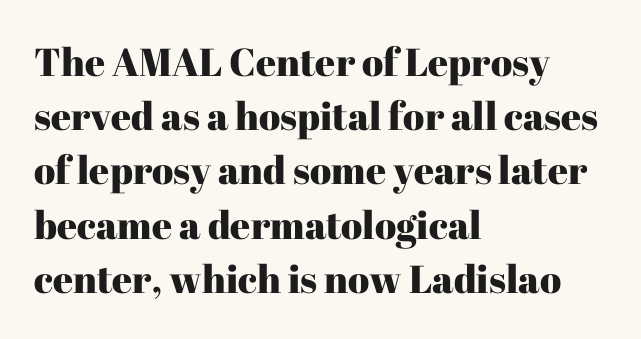
Nothing unusual about the tracking: characters are spaced as the font intends. The face used here is proportionally spaced, like ordinary book or web type. This is serif lettering, the kind often seen in printed books. The passage shown stacks its lines at a standard gap.
